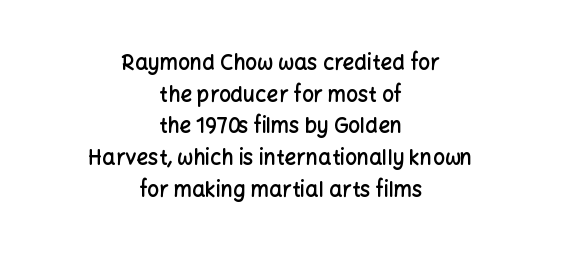
Q: Is the text bold? A: Semi-bold.
Q: Is the text italic (slanted)? A: No, it is upright.
Q: Is the text underlined? A: No.
Q: How is the paragraph aligned? A: Centered.
Q: Is the spacing between letters normal or unusually wide? A: Normal.
Q: Is the spacing between lines tight, normal or loose? A: Normal.
